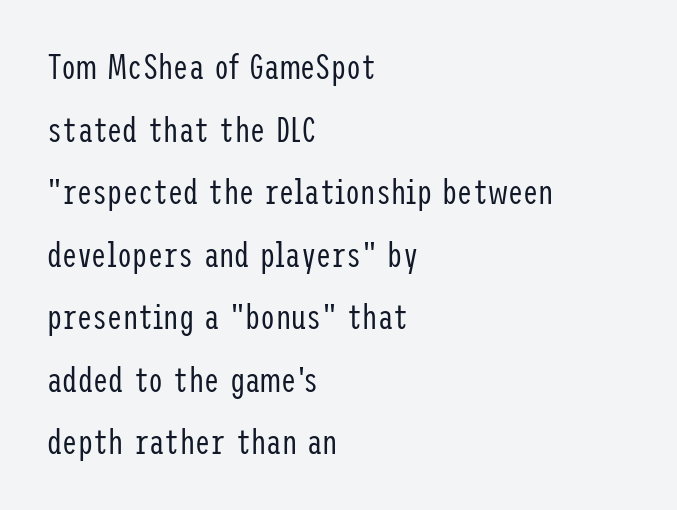
{"serif": "no", "italic": "no", "bold": "no", "weight": "regular", "width": "condensed", "stroke_contrast": "low", "x_height": "medium", "underline": "no", "align": "left", "line_spacing_ratio": 1.84, "letter_spacing": "normal", "letter_spacing_em": 0.0, "glyph_px": 34}
